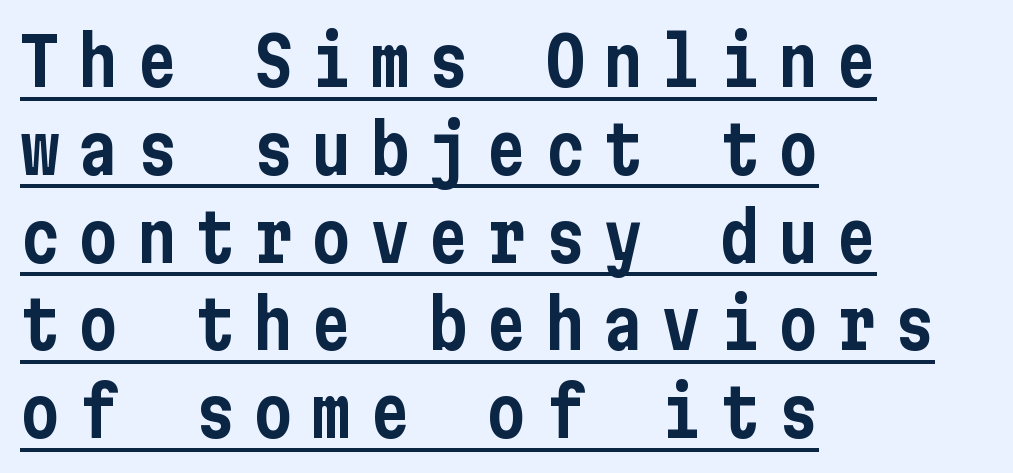
Line spacing here is normal. The passage shown is typeset with a sans-serif family. These lines were composed using upright roman letters. Which margin do the lines hug? The left one — the right edge is uneven. Has an underline been added? It has.
